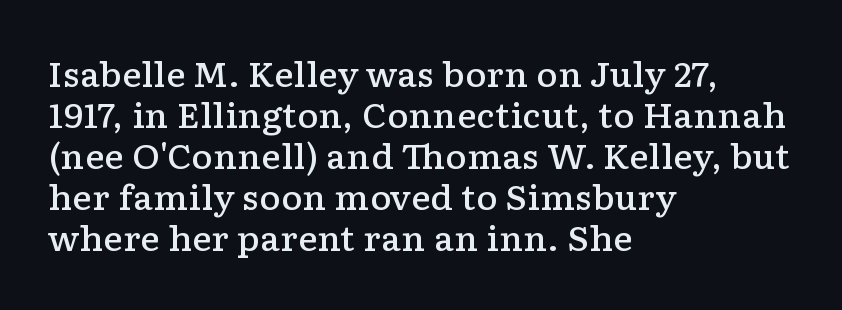
Observe the ordinary spacing: letters are neighbours, not strangers. Yep, those are serifs on the letters. Rule under the text: the space is simply empty. If you drew a ruler down the left edge, every line would touch it. A bit beefed up — I'd call it semibold rather than bold.
